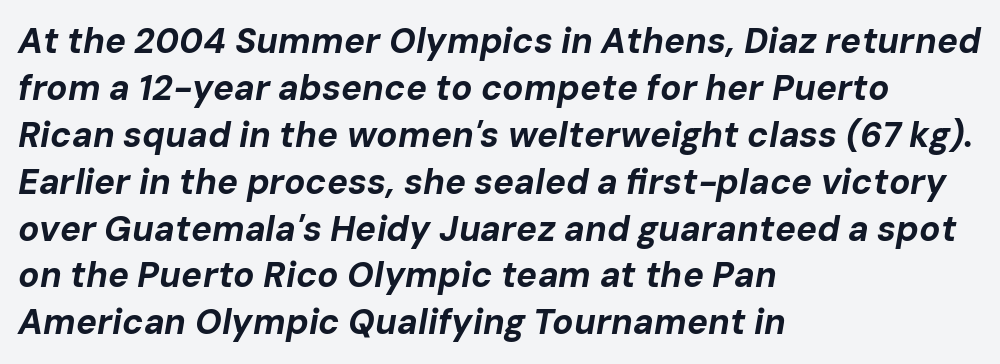
The image shows 35 px bold type, italic (leaning right); set left-aligned, normal line spacing (1.34x), normal letter spacing, not underlined; low stroke contrast and a medium x-height.
